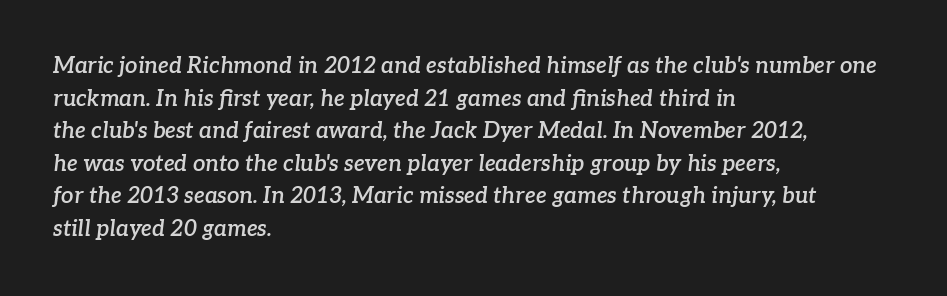
{"italic": "yes", "lean": "right", "slant_degrees": 7, "bold": "semi", "underline": "no", "align": "left", "line_spacing": "normal", "line_spacing_ratio": 1.48, "letter_spacing": "normal", "letter_spacing_em": 0.0, "glyph_px": 22}
